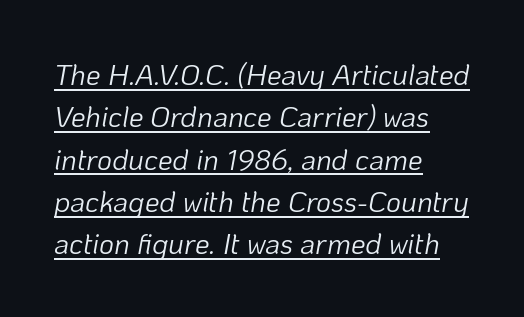
Inter-character spacing is left at the font's built-in metrics. The rendered words wear a rule along their underside. Where is the straight margin? On the left. Heft: none added — not bold.
